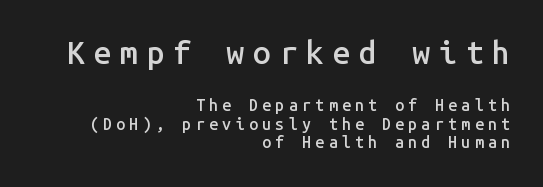
This block would grow much taller if given ordinary leading; it's compressed now. Visually, the top section dominates because its glyphs are scaled up. Check the space under the baseline: it is left empty. The passage is arranged like a letterhead date or caption credit — flush right. In terms of letterform style, serifs are entirely absent.
